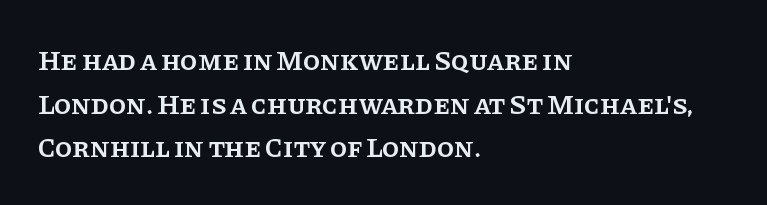
Here the designer chose a conventional face with non-uniform glyph widths. Posture: vertical. Where is the straight margin? On the left. Bold? Not quite — semibold, heavier than regular but stopping short.
